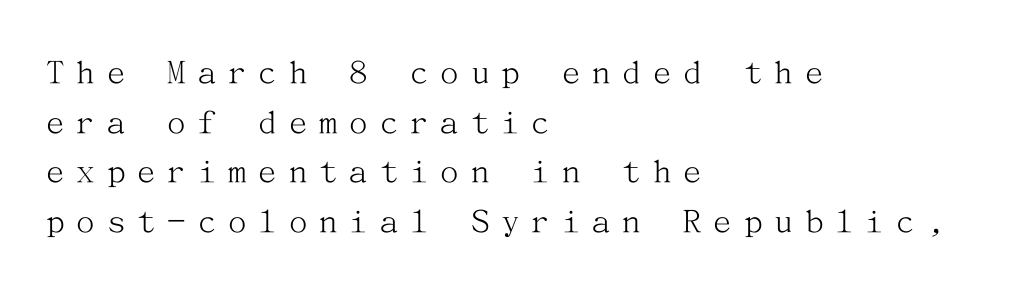
{"serif": "yes", "italic": "no", "bold": "no", "weight": "light", "width": "normal", "stroke_contrast": "medium", "x_height": "medium", "underline": "no", "align": "left", "line_spacing": "normal", "line_spacing_ratio": 1.34, "letter_spacing": "wide", "letter_spacing_em": 0.32, "glyph_px": 37}
